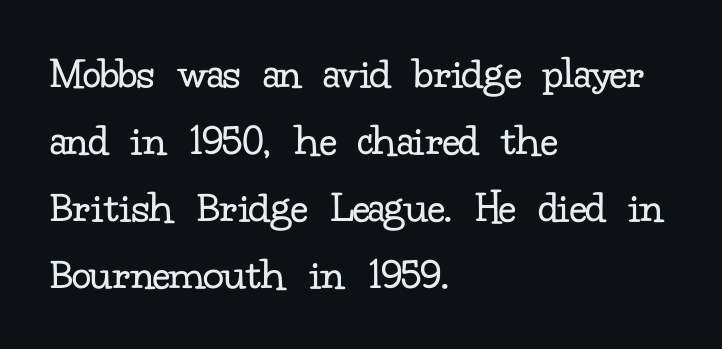
Q: Is the text bold? A: No.
Q: Is the text italic (slanted)? A: No, it is upright.
Q: Is the typeface a serif or a sans-serif typeface? A: Serif.
Q: Is the text underlined? A: No.
Q: How is the paragraph aligned? A: Left-aligned.
Q: Is the spacing between letters normal or unusually wide? A: Normal.
Q: Is the spacing between lines tight, normal or loose? A: Normal.
Q: Width (condensed, normal, or wide)? A: Normal.
Q: Stroke contrast? A: Low.
Q: x-height? A: Small.
Q: Monospaced? A: No.
